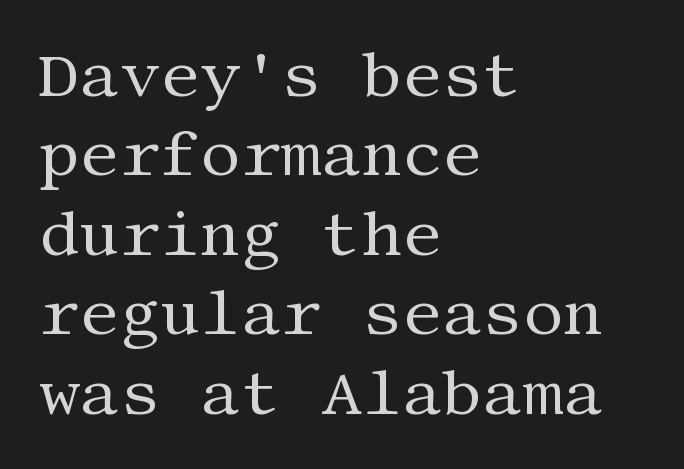
The image shows 63 px regular-weight serif type, upright; set left-aligned, normal line spacing (1.26x), normal letter spacing, not underlined; medium stroke contrast and a large x-height.
